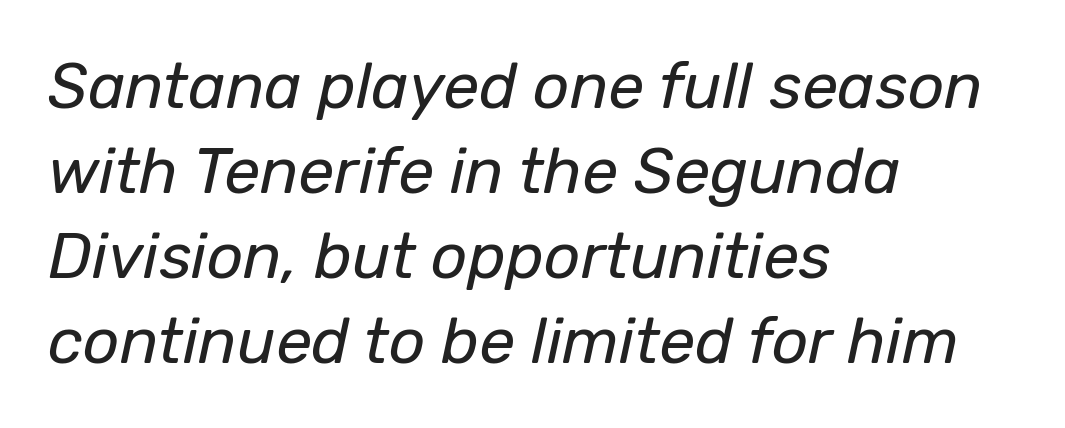
Q: Is the text bold? A: No.
Q: Is the text italic (slanted)? A: Yes, it leans right by about 12 degrees.
Q: Is the text underlined? A: No.
Q: How is the paragraph aligned? A: Left-aligned.
Q: Is the spacing between letters normal or unusually wide? A: Normal.
Q: Is the spacing between lines tight, normal or loose? A: Normal.
Q: Width (condensed, normal, or wide)? A: Normal.
Q: Stroke contrast? A: Low.
Q: x-height? A: Medium.
Q: Monospaced? A: No.
